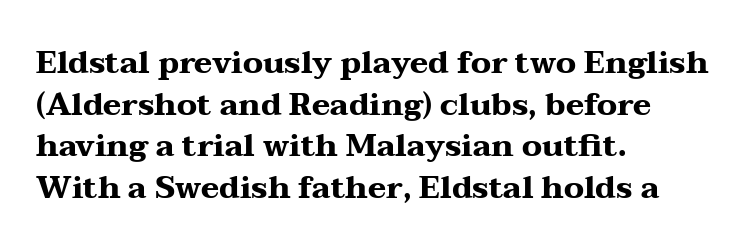
These lines are rendered in a variable-pitch font. Caption: standard tracking, unaltered. Characters remain perfectly vertical along every line. Regular leading.
